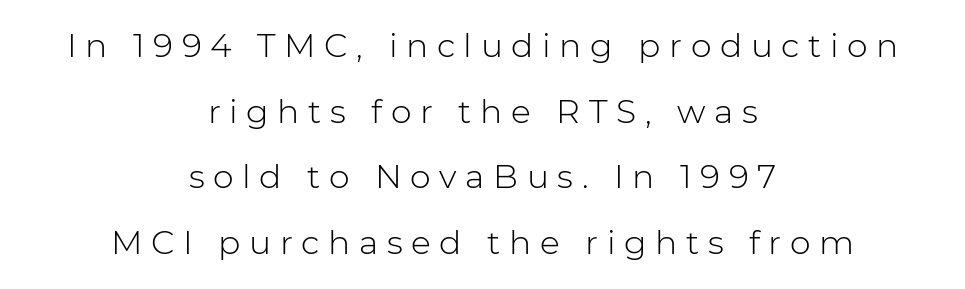
Q: Is the text bold? A: No.
Q: Is the text italic (slanted)? A: No, it is upright.
Q: Is the typeface a serif or a sans-serif typeface? A: Sans-serif.
Q: Is the text underlined? A: No.
Q: How is the paragraph aligned? A: Centered.
Q: Is the spacing between letters normal or unusually wide? A: Unusually wide.
Q: Is the spacing between lines tight, normal or loose? A: Loose.
Q: Width (condensed, normal, or wide)? A: Normal.
Q: Stroke contrast? A: Low.
Q: x-height? A: Medium.
Q: Monospaced? A: No.
